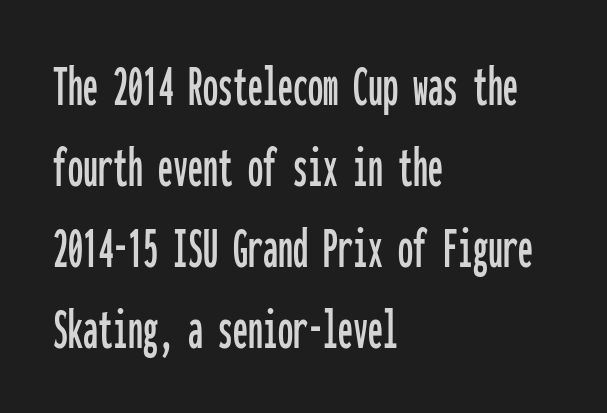
The image shows 60 px condensed sans-serif type, upright, monospaced; set left-aligned, normal line spacing (1.35x), normal letter spacing, not underlined; low stroke contrast and a medium x-height.
